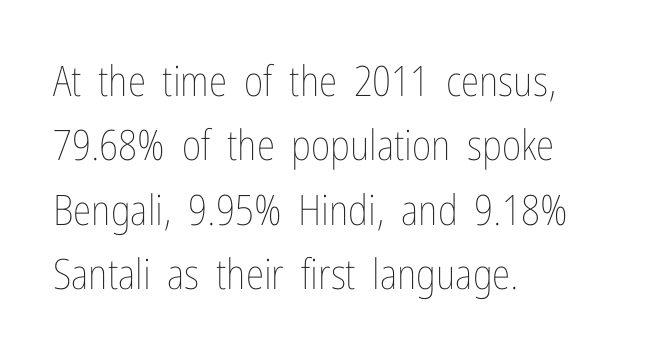
Q: Is the text bold? A: No.
Q: Is the text italic (slanted)? A: No, it is upright.
Q: Is the text underlined? A: No.
Q: How is the paragraph aligned? A: Left-aligned.
Q: Is the spacing between letters normal or unusually wide? A: Normal.
Q: Is the spacing between lines tight, normal or loose? A: Normal.
Q: Width (condensed, normal, or wide)? A: Condensed.
Q: Stroke contrast? A: Low.
Q: x-height? A: Medium.
Q: Monospaced? A: No.
